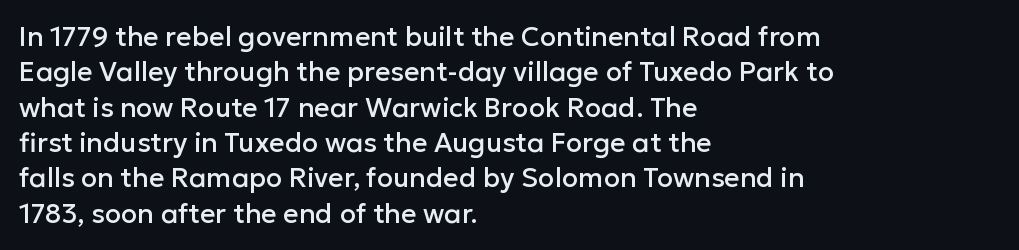
{"italic": "no", "underline": "no", "align": "left", "line_spacing": "normal", "line_spacing_ratio": 1.31, "letter_spacing": "normal", "letter_spacing_em": 0.0, "glyph_px": 27}
